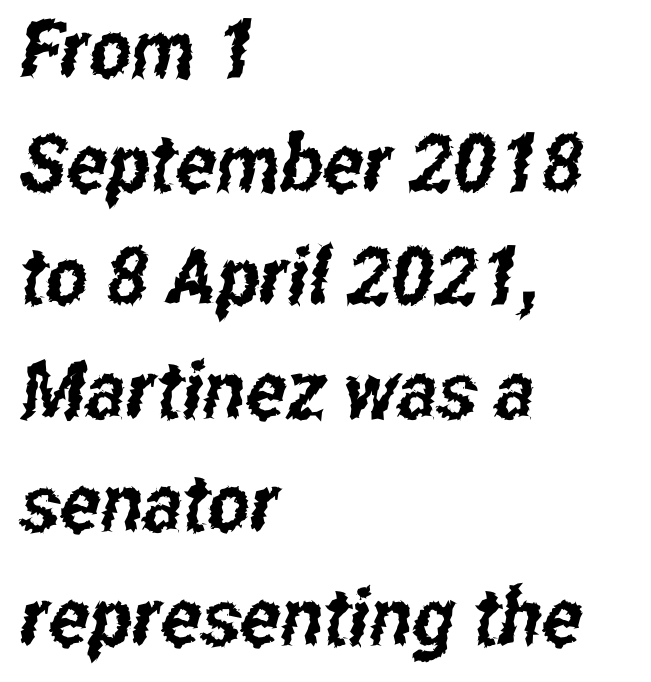
The image shows 80 px condensed sans-serif type; set left-aligned, normal line spacing (1.42x), normal letter spacing, not underlined; low stroke contrast and a medium x-height.
